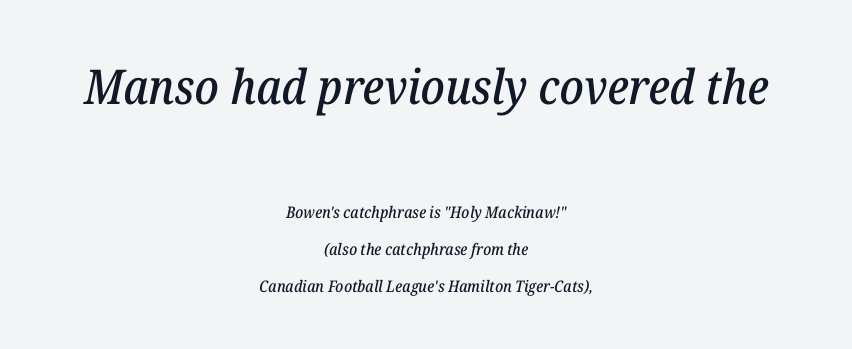
Q: Is the text italic (slanted)? A: Yes, it leans right by about 12 degrees.
Q: Is the typeface a serif or a sans-serif typeface? A: Serif.
Q: Is the text underlined? A: No.
Q: How is the paragraph aligned? A: Centered.
Q: Is the spacing between letters normal or unusually wide? A: Normal.
Q: Is the spacing between lines tight, normal or loose? A: Loose.
Q: Which block of text is set in a larger size, the first (top) or the second (bottom)? A: The first (top) one.
Q: Width (condensed, normal, or wide)? A: Normal.
Q: Stroke contrast? A: Low.
Q: x-height? A: Medium.
Q: Monospaced? A: No.
